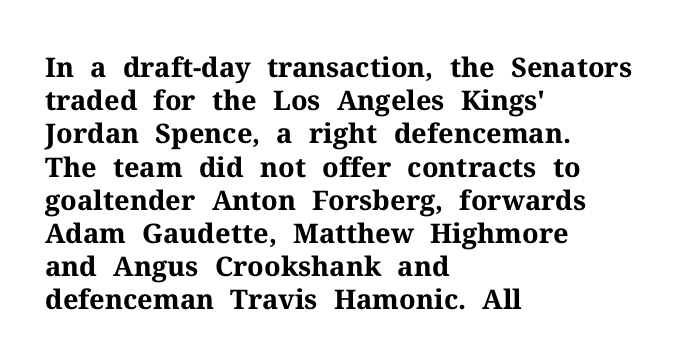
The image shows 27 px bold type, upright; set left-aligned, line spacing 1.23x, normal letter spacing, not underlined.
